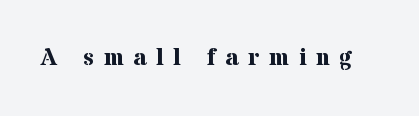
The image shows 24 px bold type, upright; set unusually wide letter spacing (+0.4 em), not underlined.
